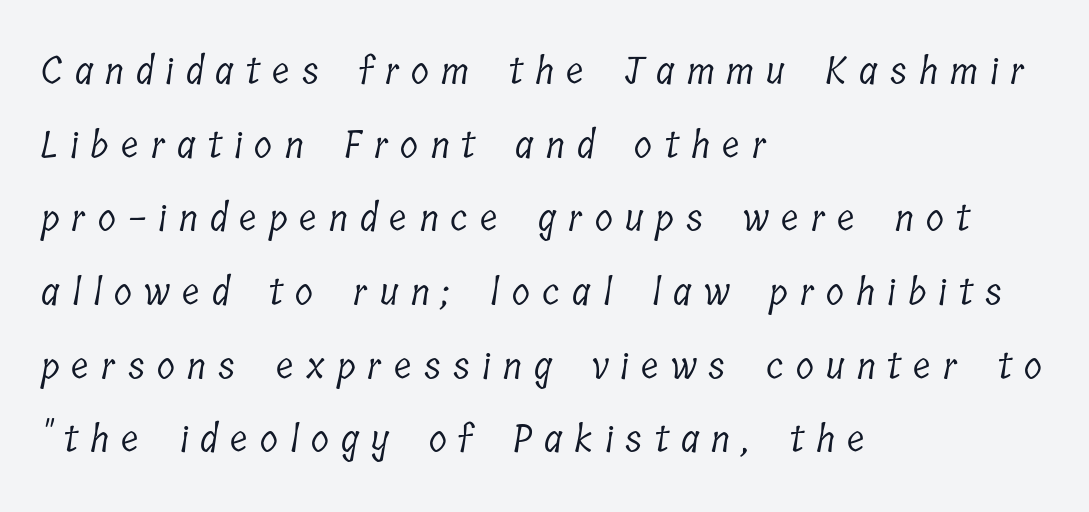
{"serif": "yes", "bold": "no", "weight": "light", "width": "condensed", "stroke_contrast": "low", "x_height": "medium", "monospaced": "no", "underline": "no", "align": "left", "line_spacing": "loose", "line_spacing_ratio": 1.99, "letter_spacing": "wide", "letter_spacing_em": 0.33, "glyph_px": 37}
